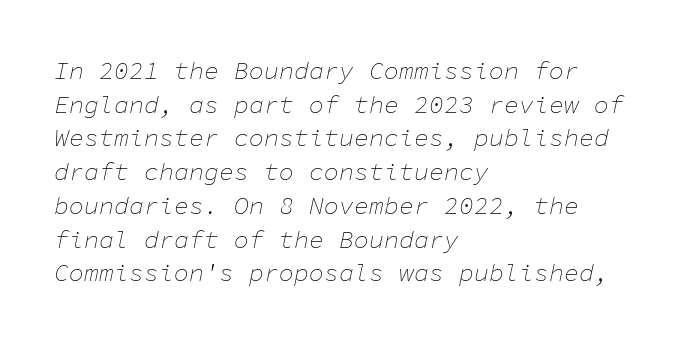
{"italic": "yes", "lean": "right", "slant_degrees": 11, "bold": "no", "underline": "no", "align": "left", "line_spacing": "normal", "line_spacing_ratio": 1.35, "letter_spacing": "normal", "letter_spacing_em": 0.0, "glyph_px": 25}
